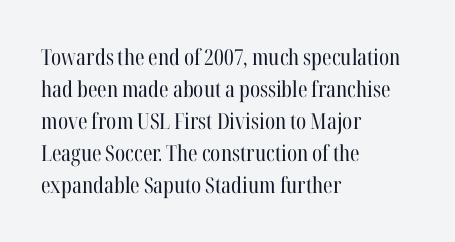
Q: Is the text bold? A: No.
Q: Is the text italic (slanted)? A: No, it is upright.
Q: Is the text underlined? A: No.
Q: How is the paragraph aligned? A: Left-aligned.
Q: Is the spacing between letters normal or unusually wide? A: Normal.
Q: Is the spacing between lines tight, normal or loose? A: Normal.
